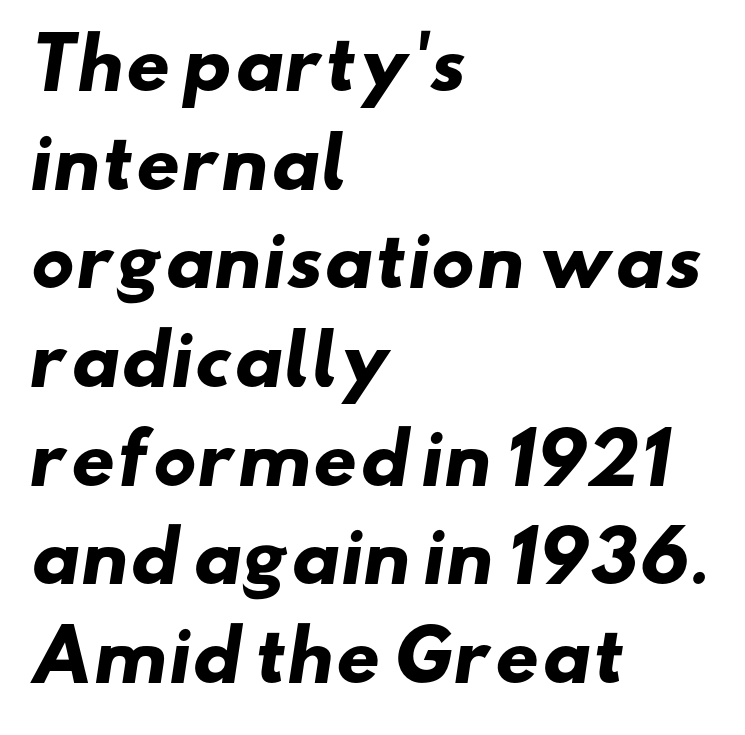
{"serif": "no", "bold": "yes", "weight": "heavy", "width": "wide", "stroke_contrast": "low", "x_height": "small", "monospaced": "no", "underline": "no", "align": "left", "line_spacing": "normal", "line_spacing_ratio": 1.43, "letter_spacing": "normal", "letter_spacing_em": 0.0, "glyph_px": 69}
